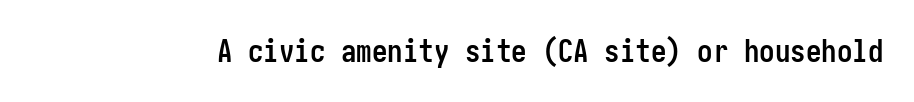
{"serif": "no", "italic": "no", "bold": "yes", "weight": "semibold", "width": "condensed", "stroke_contrast": "low", "x_height": "medium", "underline": "no", "letter_spacing": "normal", "letter_spacing_em": 0.0, "glyph_px": 31}
